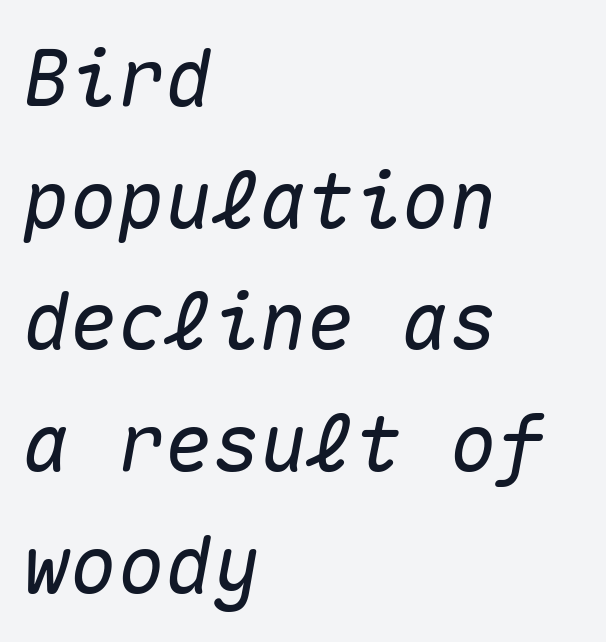
Q: Is the text italic (slanted)? A: Yes, it leans right by about 10 degrees.
Q: Is the text underlined? A: No.
Q: How is the paragraph aligned? A: Left-aligned.
Q: Is the spacing between letters normal or unusually wide? A: Normal.
Q: Is the spacing between lines tight, normal or loose? A: Normal.
Q: Width (condensed, normal, or wide)? A: Normal.
Q: Stroke contrast? A: Medium.
Q: x-height? A: Medium.
Q: Monospaced? A: Yes.
